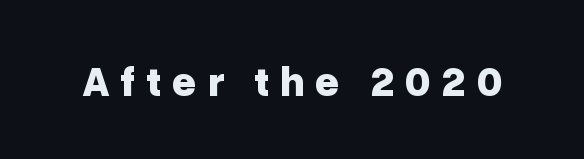
{"serif": "no", "italic": "no", "bold": "yes", "weight": "bold", "width": "normal", "stroke_contrast": "low", "x_height": "medium", "monospaced": "no", "underline": "no", "letter_spacing": "wide", "letter_spacing_em": 0.25, "glyph_px": 42}
